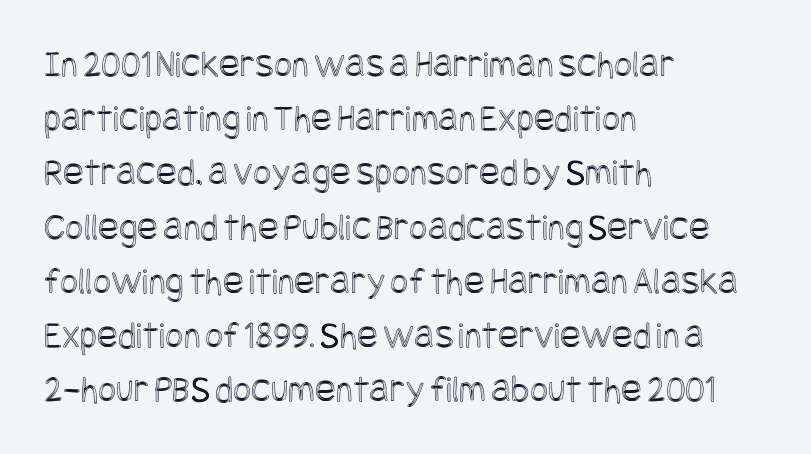
The image shows 39 px condensed type, upright; set left-aligned, normal line spacing (1.39x), normal letter spacing, not underlined; a large x-height.
